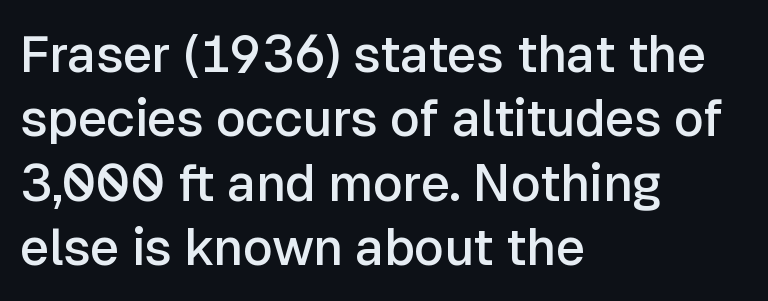
Q: Is the text bold? A: Semi-bold.
Q: Is the text italic (slanted)? A: No, it is upright.
Q: Is the typeface a serif or a sans-serif typeface? A: Sans-serif.
Q: Is the text underlined? A: No.
Q: How is the paragraph aligned? A: Left-aligned.
Q: Is the spacing between letters normal or unusually wide? A: Normal.
Q: Is the spacing between lines tight, normal or loose? A: Normal.
Q: Width (condensed, normal, or wide)? A: Normal.
Q: Stroke contrast? A: Low.
Q: x-height? A: Medium.
Q: Monospaced? A: No.
